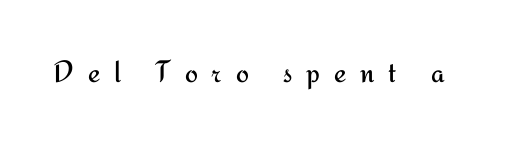
Nothing sits at the stroke ends, so this counts as sans-serif. Is this a fixed-width face? No — the glyphs have proportional, varying widths. Weight: in the light-to-regular range. In terms of posture, this sample is upright. Check under the words: just untouched page.
